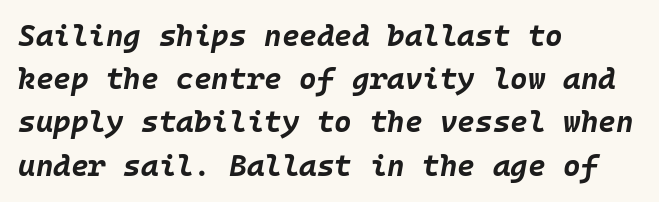
Q: Is the text bold? A: Yes.
Q: Is the text italic (slanted)? A: Yes, it leans right by about 10 degrees.
Q: Is the text underlined? A: No.
Q: How is the paragraph aligned? A: Left-aligned.
Q: Is the spacing between letters normal or unusually wide? A: Normal.
Q: Is the spacing between lines tight, normal or loose? A: Normal.
Q: Width (condensed, normal, or wide)? A: Normal.
Q: Stroke contrast? A: Low.
Q: x-height? A: Large.
Q: Monospaced? A: Yes.
